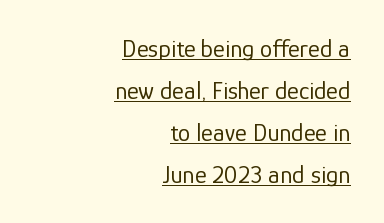
The image shows 25 px text type, upright; set right-aligned, normal line spacing (1.68x), normal letter spacing, underlined.
